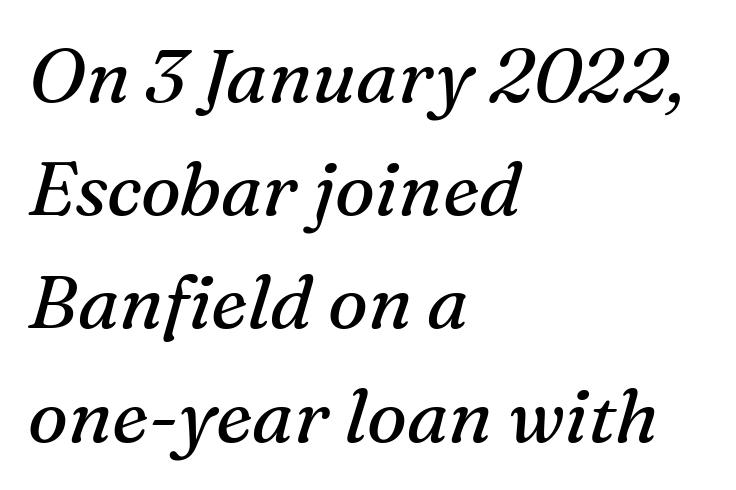
An italicized treatment has been applied to the whole sample. Letters rest on an invisible, unmarked baseline. Compared with typical paragraphs, the rows here are spaced about the same. Counters stay open thanks to moderate or lighter strokes. Caption: standard tracking, unaltered. You could not count columns in this text — the font is proportionally spaced.
